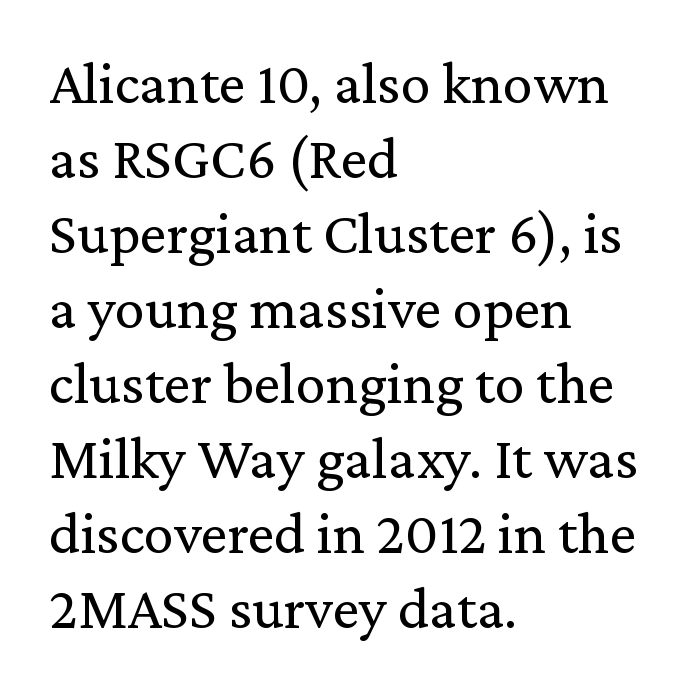
The face used here is proportionally spaced, like ordinary book or web type. No extra ink here — the face is not bold. Words float on clear page, feet unadorned. Standard letterfit; no display-style spreading of the glyphs.
